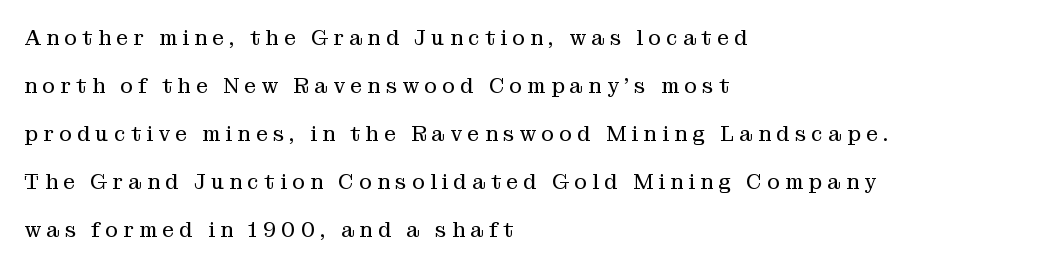
{"italic": "no", "bold": "no", "underline": "no", "align": "left", "line_spacing": "loose", "line_spacing_ratio": 2.29, "letter_spacing": "wide", "letter_spacing_em": 0.26, "glyph_px": 21}
